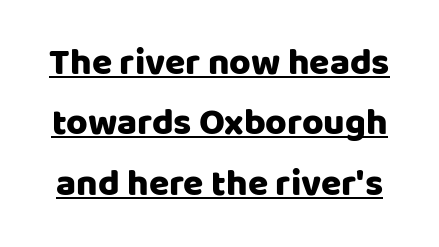
The image shows 37 px sans-serif type, upright; set normal line spacing (1.63x), normal letter spacing, underlined; low stroke contrast and a large x-height.
